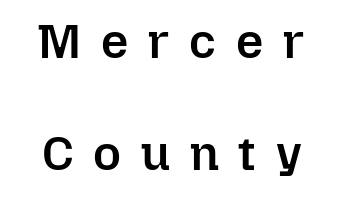
{"italic": "no", "bold": "semi", "weight": "semibold", "width": "normal", "stroke_contrast": "low", "x_height": "medium", "monospaced": "no", "underline": "no", "line_spacing": "loose", "line_spacing_ratio": 2.34, "letter_spacing": "wide", "letter_spacing_em": 0.41, "glyph_px": 48}
